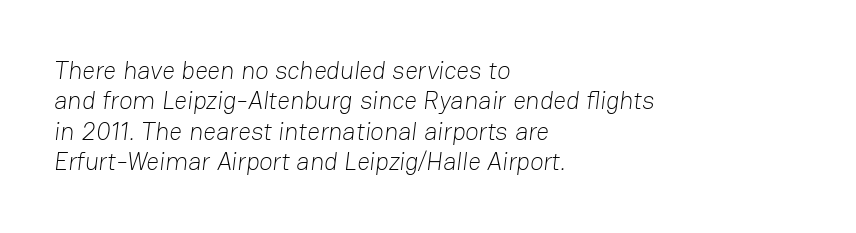
The image shows 25 px text type; set left-aligned, line spacing 1.22x, normal letter spacing, not underlined.
